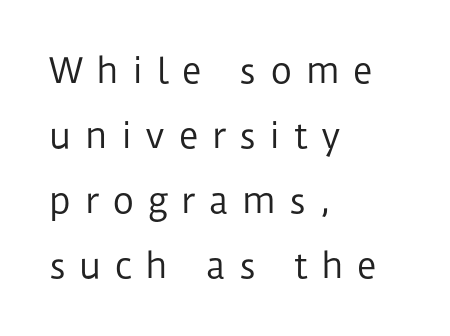
The image shows 34 px regular-weight sans-serif type, upright; set left-aligned, loose line spacing (1.91x), unusually wide letter spacing (+0.39 em), not underlined; low stroke contrast and a medium x-height.
